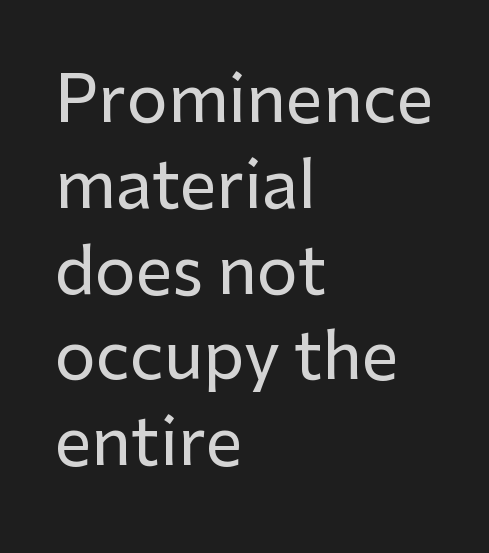
The image shows 65 px sans-serif type, upright; set left-aligned, normal line spacing (1.32x), normal letter spacing, not underlined; low stroke contrast and a medium x-height.
